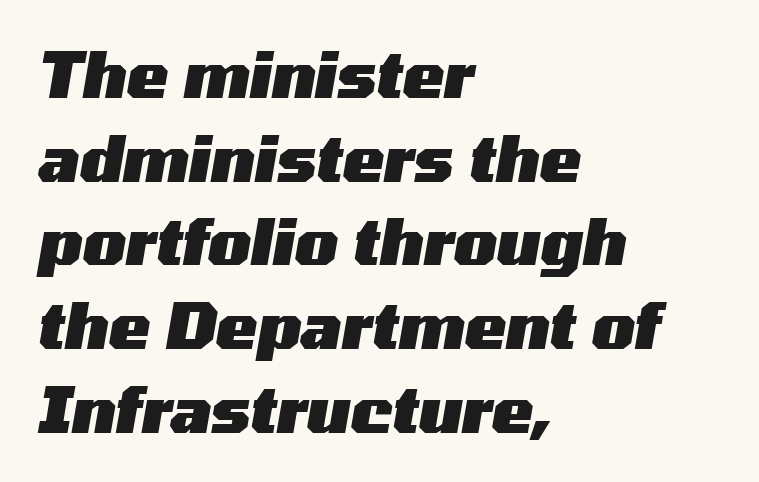
Q: Is the text bold? A: Yes.
Q: Is the text italic (slanted)? A: Yes, it leans right by about 10 degrees.
Q: Is the text underlined? A: No.
Q: How is the paragraph aligned? A: Left-aligned.
Q: Is the spacing between letters normal or unusually wide? A: Normal.
Q: Is the spacing between lines tight, normal or loose? A: Normal.
Q: Width (condensed, normal, or wide)? A: Wide.
Q: Stroke contrast? A: Medium.
Q: x-height? A: Medium.
Q: Monospaced? A: No.
